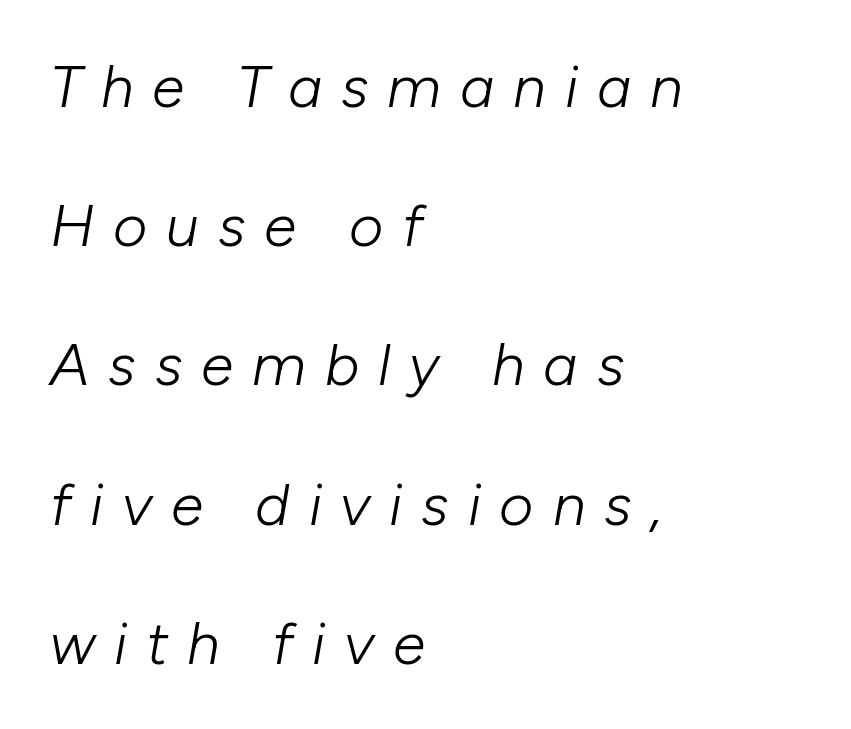
{"italic": "yes", "lean": "right", "slant_degrees": 10, "bold": "no", "weight": "light", "width": "normal", "stroke_contrast": "low", "x_height": "medium", "monospaced": "no", "underline": "no", "align": "left", "line_spacing": "loose", "line_spacing_ratio": 2.36, "letter_spacing": "wide", "letter_spacing_em": 0.32, "glyph_px": 59}
